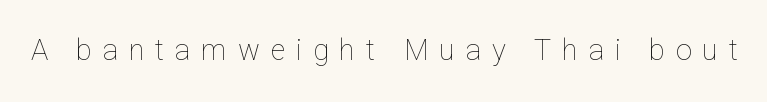
Q: Is the text bold? A: No.
Q: Is the text italic (slanted)? A: No, it is upright.
Q: Is the text underlined? A: No.
Q: Is the spacing between letters normal or unusually wide? A: Unusually wide.
Q: Width (condensed, normal, or wide)? A: Normal.
Q: Stroke contrast? A: Low.
Q: x-height? A: Medium.
Q: Monospaced? A: No.
